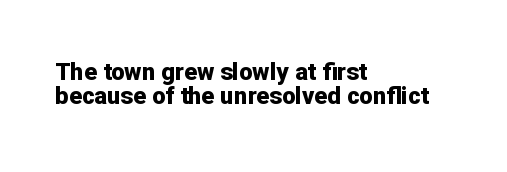
{"italic": "no", "bold": "yes", "underline": "no", "align": "left", "line_spacing": "tight", "line_spacing_ratio": 0.98, "letter_spacing": "normal", "letter_spacing_em": 0.0, "glyph_px": 24}
